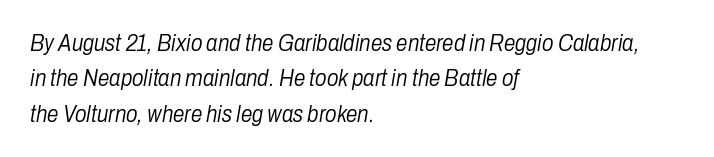
The whole block is typeset with a tilt. The space beneath each line is pristine and unruled. What stands out about the letter spacing? Nothing — it is the standard amount. This rendering uses left alignment, leaving the right contour irregular. Heaviness? Minimal to ordinary, like unemphasized prose. Normally led — the rows are evenly, conventionally spaced.
